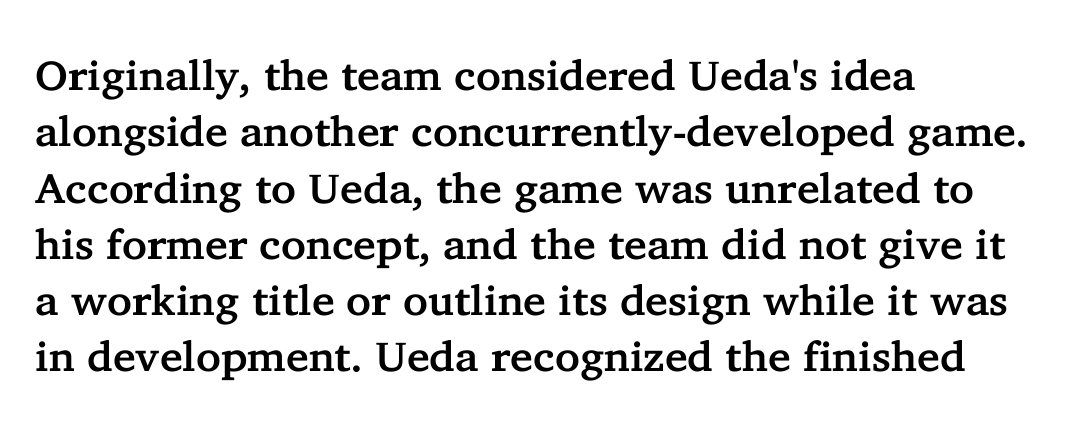
The image shows 42 px serif type, upright; set left-aligned, normal line spacing (1.34x), normal letter spacing, not underlined; low stroke contrast and a medium x-height.
